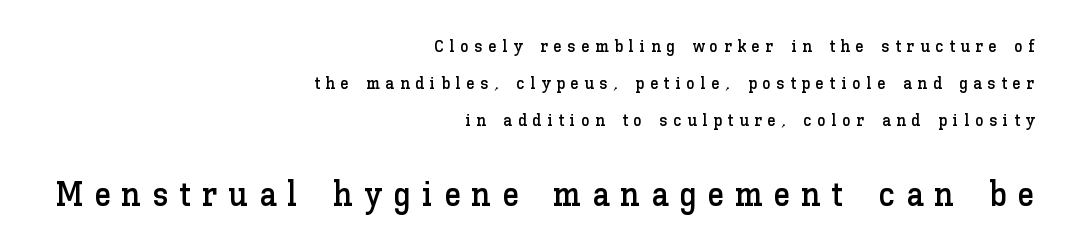
The lines are quadded right. The space beneath each line is pristine and unruled. Bigger letters appear in the bottom chunk; the top chunk is reduced. Is the letter spacing exaggerated? Yes — the characters are pushed far apart. These lines were composed using upright roman letters. You could fit nearly another row in the gap between these rows.
